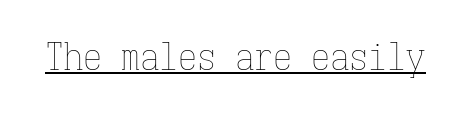
{"italic": "no", "bold": "no", "weight": "thin", "width": "condensed", "stroke_contrast": "low", "x_height": "medium", "monospaced": "yes", "underline": "yes", "letter_spacing": "normal", "letter_spacing_em": 0.0, "glyph_px": 38}
